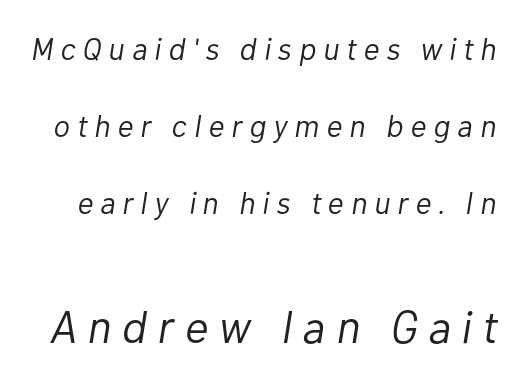
The image shows 46 px light type, italic (leaning right); set loose line spacing (2.48x), unusually wide letter spacing (+0.23 em), not underlined; the second (bottom) block is 1.48x larger; low stroke contrast and a medium x-height.
